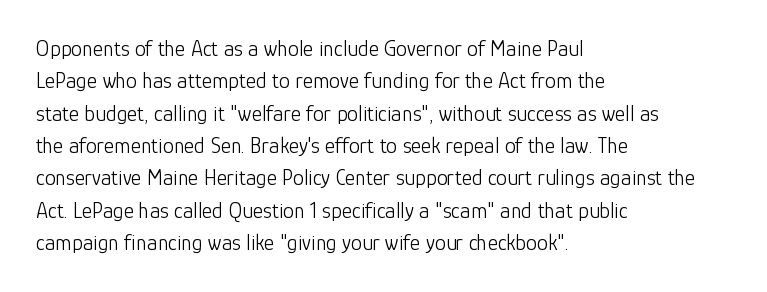
{"italic": "no", "bold": "no", "underline": "no", "align": "left", "line_spacing": "normal", "line_spacing_ratio": 1.47, "letter_spacing": "normal", "letter_spacing_em": 0.0, "glyph_px": 22}
